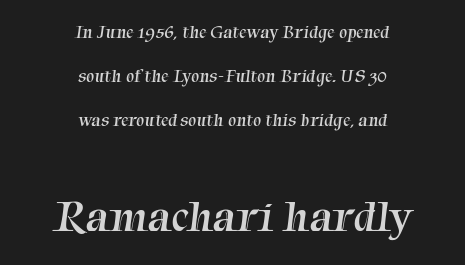
This rendering leaves character spacing at its baseline value. Stems and bowls with no extra thickness — not bold. The rendering positions every line midway between the sides. Reading top to bottom, the characters get bigger at the block break. Is this a fixed-width face? No — the glyphs have proportional, varying widths.
